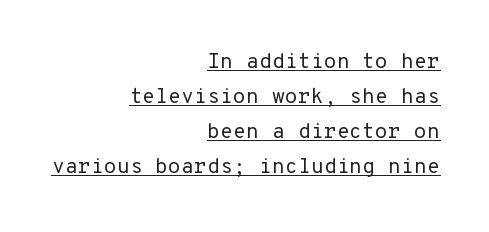
The image shows 21 px text type, upright; set right-aligned, normal line spacing (1.67x), normal letter spacing, underlined.
